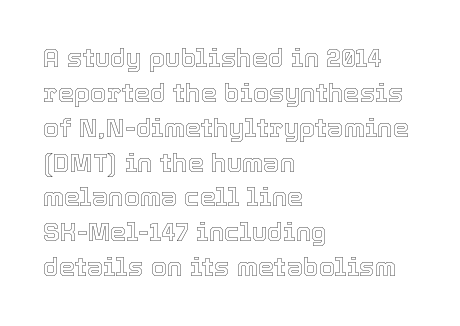
The letters stand straight up with perfectly vertical stems. Anything drawn beneath the words? Only blank space. Vertical spacing — default. Short note: letters normally spaced. Leftover space on each line is placed entirely after the last word.
